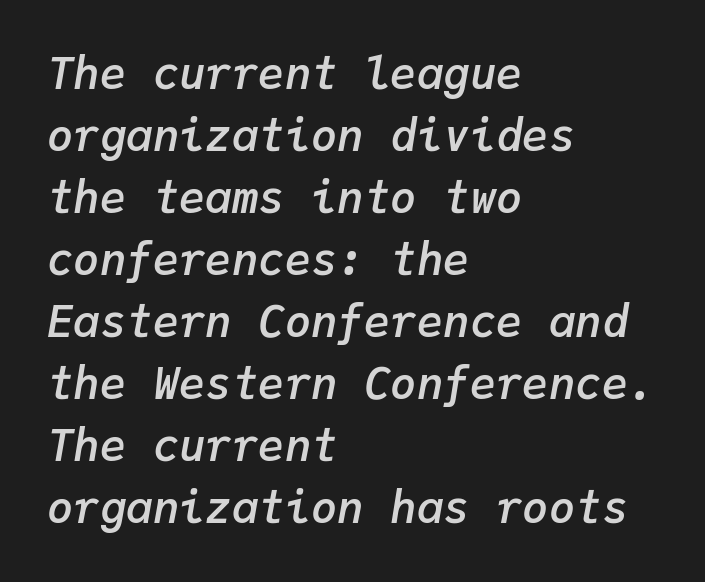
The image shows 44 px semibold type, italic (leaning right), monospaced; set left-aligned, normal line spacing (1.41x), normal letter spacing, not underlined; low stroke contrast and a medium x-height.
